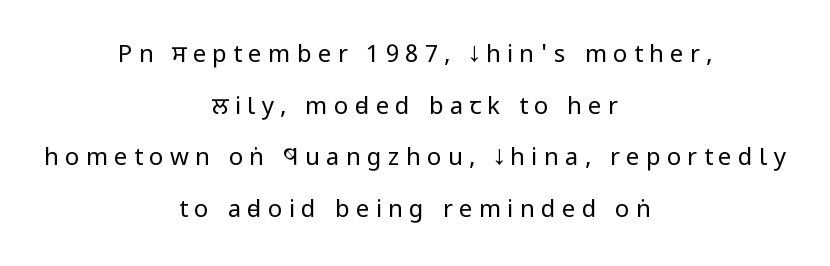
Q: Is the text bold? A: No.
Q: Is the text italic (slanted)? A: No, it is upright.
Q: Is the text underlined? A: No.
Q: How is the paragraph aligned? A: Centered.
Q: Is the spacing between letters normal or unusually wide? A: Unusually wide.
Q: Is the spacing between lines tight, normal or loose? A: Loose.
